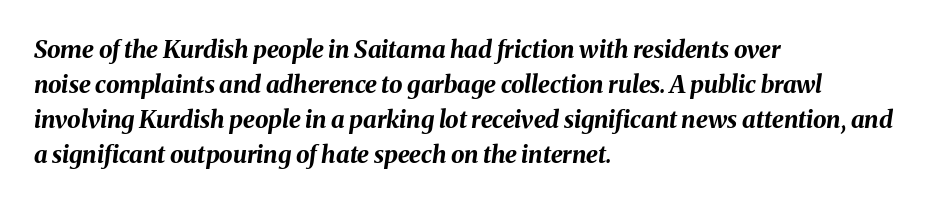
Q: Is the text bold? A: Yes.
Q: Is the text italic (slanted)? A: Yes, it leans right by about 8 degrees.
Q: Is the text underlined? A: No.
Q: How is the paragraph aligned? A: Left-aligned.
Q: Is the spacing between letters normal or unusually wide? A: Normal.
Q: Is the spacing between lines tight, normal or loose? A: Normal.
